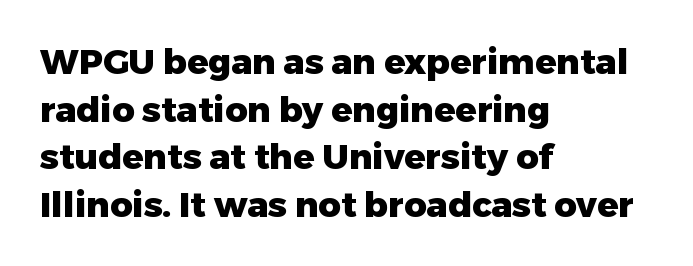
The image shows 35 px heavy sans-serif type, upright; set left-aligned, normal line spacing (1.36x), normal letter spacing, not underlined; low stroke contrast and a medium x-height.
